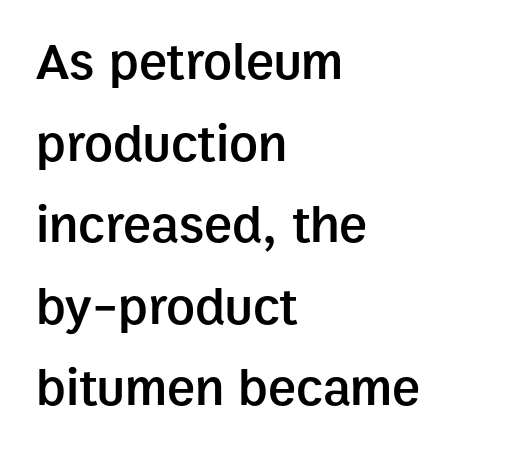
The font is running at a semibold setting, under full bold. Nope, not italic — everything's standing straight. A typesetter would call this proportional, since set widths differ per character. This rendering employs a face without finishing strokes, i.e., a sans-serif. Caption: multi-line text, flush left, ragged right. The gap between lines stays unmarked.
